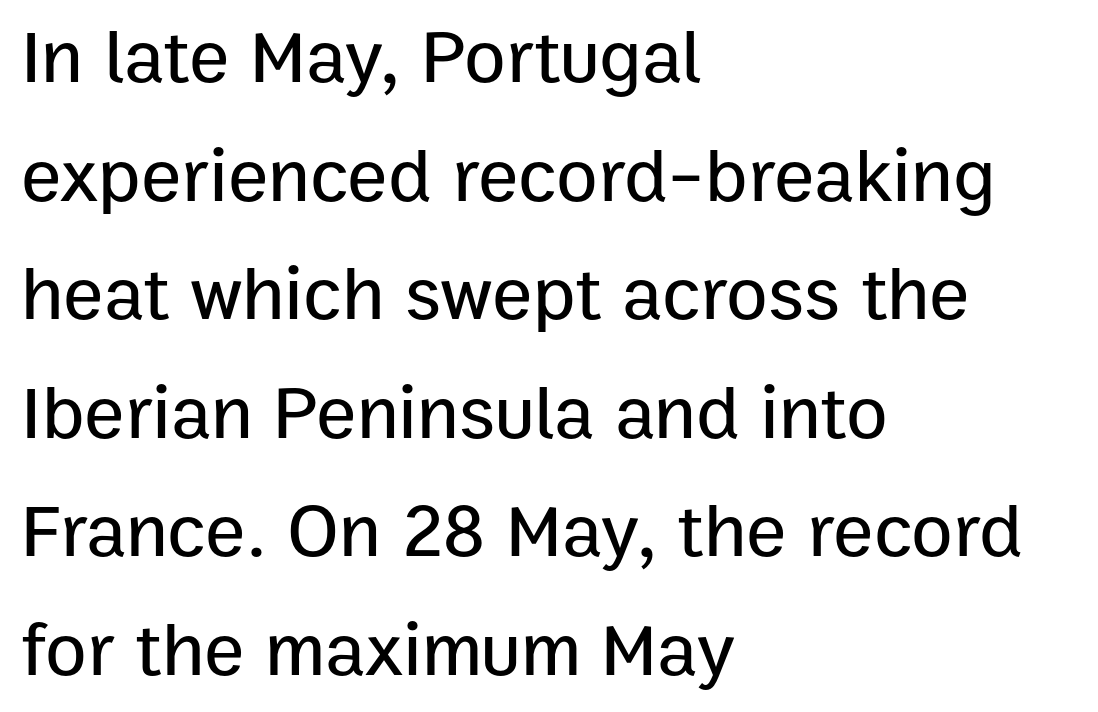
The image shows 76 px sans-serif type, upright; set left-aligned, normal line spacing (1.56x), normal letter spacing, not underlined; low stroke contrast and a medium x-height.
